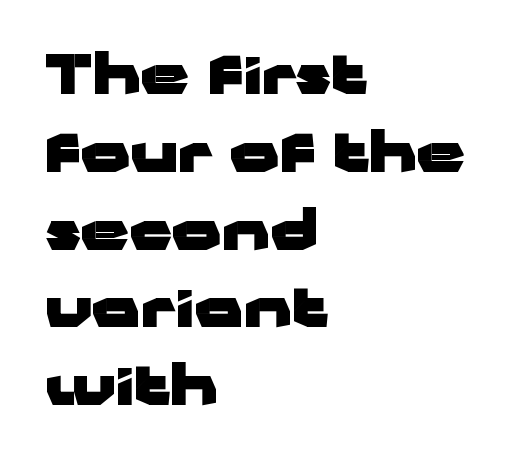
{"serif": "no", "italic": "no", "bold": "yes", "weight": "heavy", "width": "wide", "stroke_contrast": "low", "x_height": "medium", "monospaced": "no", "underline": "no", "align": "left", "line_spacing": "normal", "line_spacing_ratio": 1.44, "letter_spacing": "normal", "letter_spacing_em": 0.0, "glyph_px": 54}
